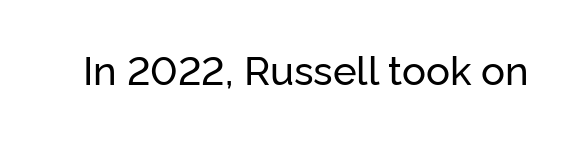
{"serif": "no", "italic": "no", "width": "normal", "stroke_contrast": "low", "x_height": "medium", "monospaced": "no", "underline": "no", "letter_spacing": "normal", "letter_spacing_em": 0.0, "glyph_px": 40}
